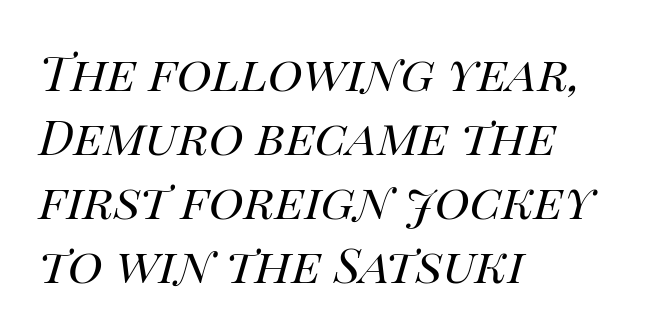
The passage shown leans; its letterforms are oblique. The passage shown has conventional tracking throughout. A student would call this left alignment; a typographer would say flush left, rag right. Notice how descenders clear the ascenders below comfortably — that's standard leading.
